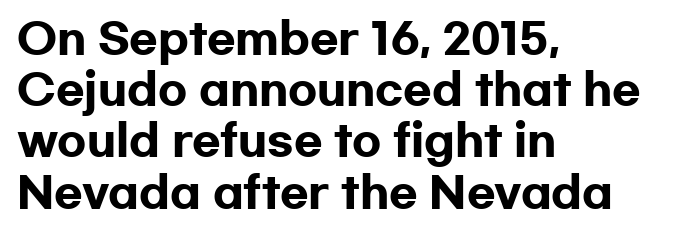
Q: Is the text bold? A: Yes.
Q: Is the text italic (slanted)? A: No, it is upright.
Q: Is the typeface a serif or a sans-serif typeface? A: Sans-serif.
Q: Is the text underlined? A: No.
Q: How is the paragraph aligned? A: Left-aligned.
Q: Is the spacing between letters normal or unusually wide? A: Normal.
Q: Width (condensed, normal, or wide)? A: Wide.
Q: Stroke contrast? A: Low.
Q: x-height? A: Medium.
Q: Monospaced? A: No.
